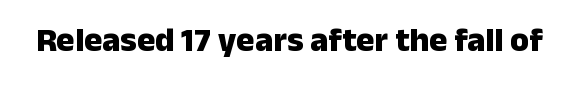
The type sits square on the baseline with zero lean. The face used here has the dense, thick strokes of a bold. Descenders hang freely into open space. The passage shown has conventional tracking throughout. The type family on display is of the sans-serif kind. Think of a printed novel: that variable character pitch is what you see here.
